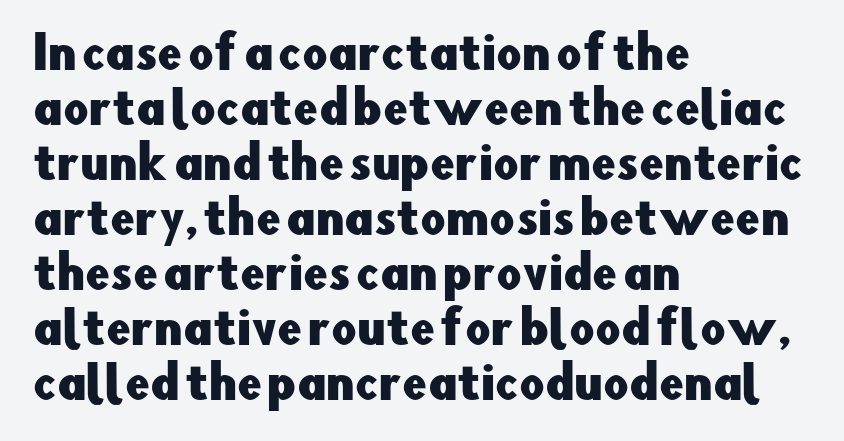
{"serif": "no", "italic": "no", "width": "normal", "stroke_contrast": "low", "x_height": "small", "monospaced": "no", "underline": "no", "align": "left", "line_spacing": "normal", "line_spacing_ratio": 1.25, "letter_spacing": "normal", "letter_spacing_em": 0.0, "glyph_px": 44}
